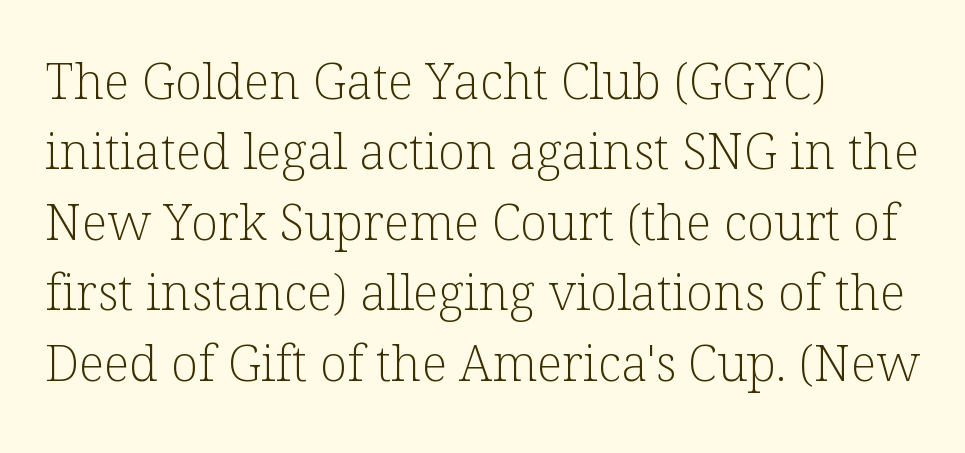
{"serif": "yes", "italic": "no", "bold": "no", "weight": "light", "width": "normal", "stroke_contrast": "low", "x_height": "medium", "monospaced": "no", "underline": "no", "align": "left", "line_spacing": "normal", "line_spacing_ratio": 1.41, "letter_spacing": "normal", "letter_spacing_em": 0.0, "glyph_px": 50}
